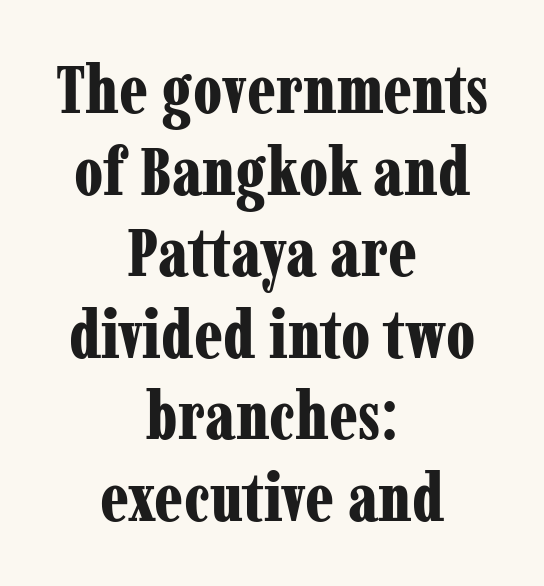
The image shows 68 px bold, condensed serif type, upright; set centered, line spacing 1.2x, normal letter spacing, not underlined; low stroke contrast and a medium x-height.
